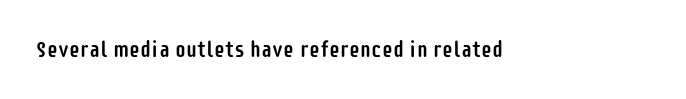
Q: Is the text italic (slanted)? A: No, it is upright.
Q: Is the text underlined? A: No.
Q: Is the spacing between letters normal or unusually wide? A: Normal.
